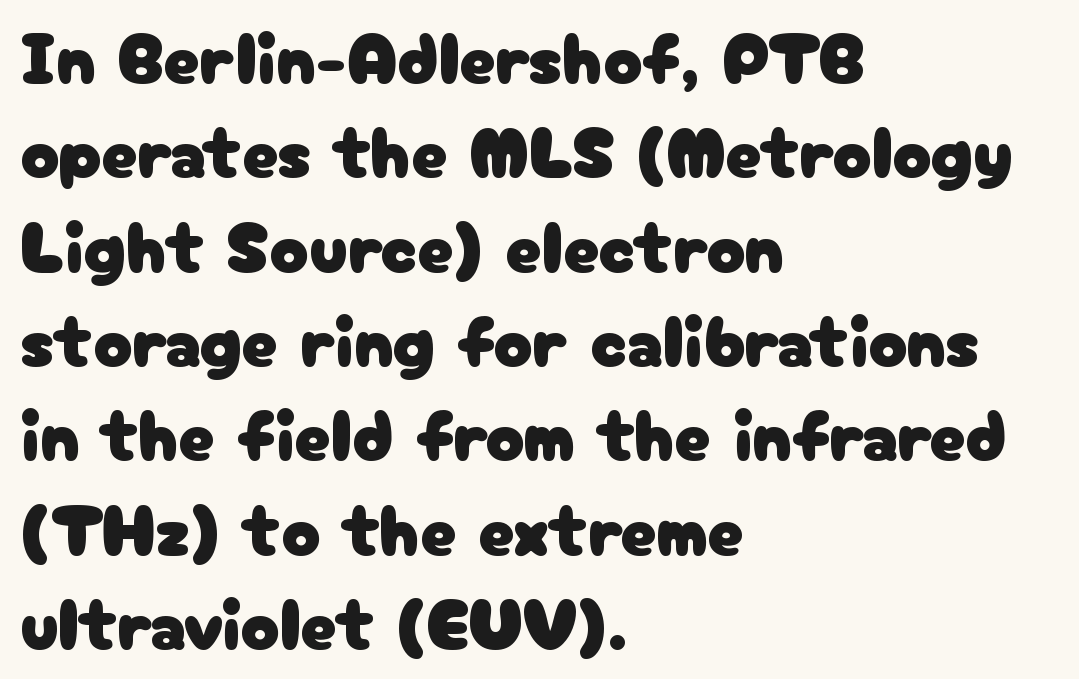
The image shows 72 px sans-serif type, upright; set left-aligned, normal line spacing (1.31x), normal letter spacing, not underlined; low stroke contrast and a medium x-height.
